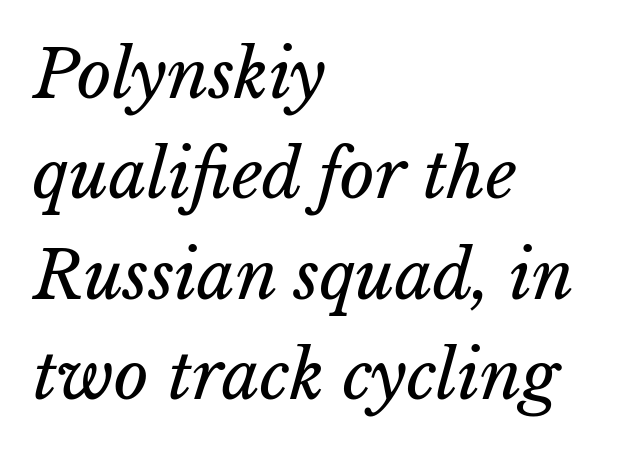
The setting favours the left margin, as ordinary paragraphs usually do. Would a proofreader flag this as italicized? Yes. These lines sit exactly where default settings would place them. The typeface has the unassuming heft of standard copy or less. The rendering uses natural spacing where letterforms have individual widths.
